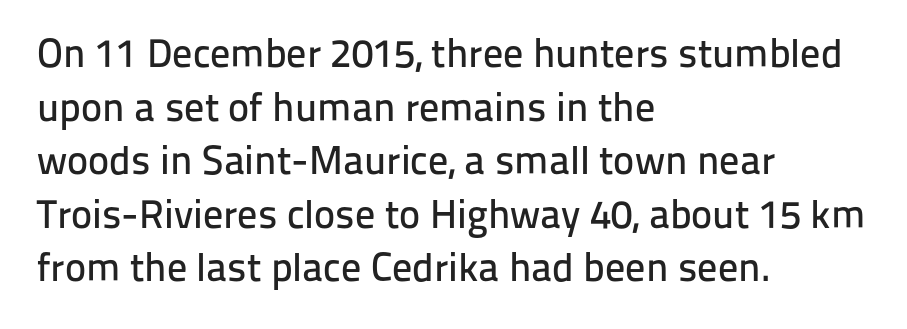
The image shows 40 px sans-serif type, upright; set left-aligned, normal line spacing (1.34x), normal letter spacing, not underlined; low stroke contrast and a medium x-height.
